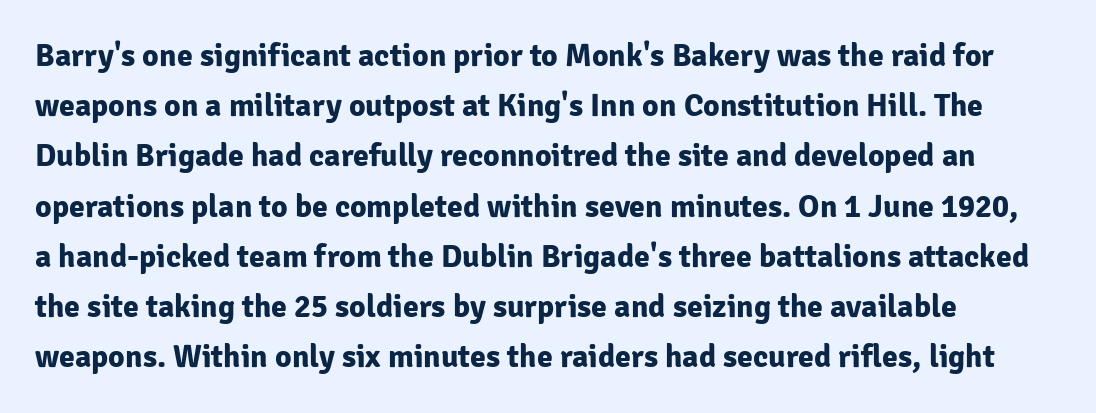
Q: Is the text bold? A: Yes.
Q: Is the text italic (slanted)? A: No, it is upright.
Q: Is the typeface a serif or a sans-serif typeface? A: Sans-serif.
Q: Is the text underlined? A: No.
Q: How is the paragraph aligned? A: Left-aligned.
Q: Is the spacing between letters normal or unusually wide? A: Normal.
Q: Is the spacing between lines tight, normal or loose? A: Normal.
Q: Width (condensed, normal, or wide)? A: Normal.
Q: Stroke contrast? A: Low.
Q: x-height? A: Medium.
Q: Monospaced? A: No.
